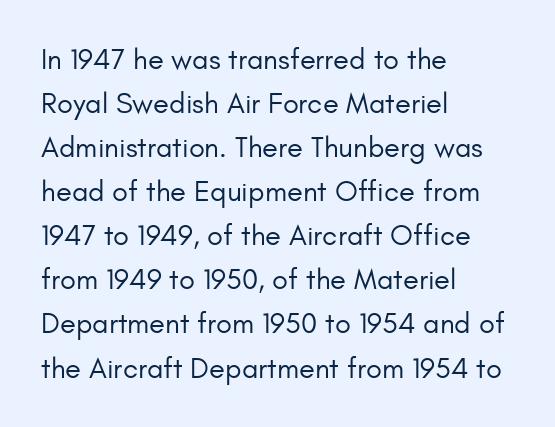
{"serif": "no", "italic": "no", "bold": "no", "weight": "regular", "width": "normal", "stroke_contrast": "low", "x_height": "small", "monospaced": "no", "underline": "no", "align": "left", "line_spacing": "normal", "line_spacing_ratio": 1.52, "letter_spacing": "normal", "letter_spacing_em": 0.0, "glyph_px": 29}
